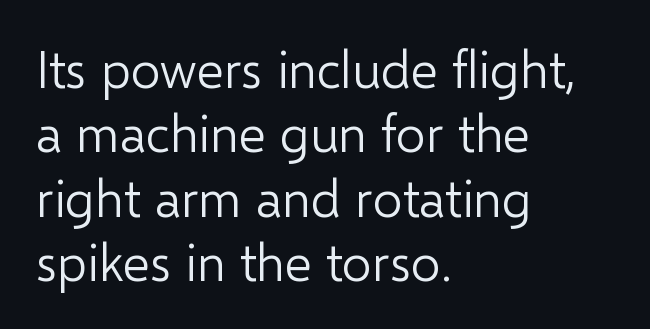
The image shows 52 px light sans-serif type, upright; set left-aligned, line spacing 1.24x, normal letter spacing, not underlined; low stroke contrast and a medium x-height.
